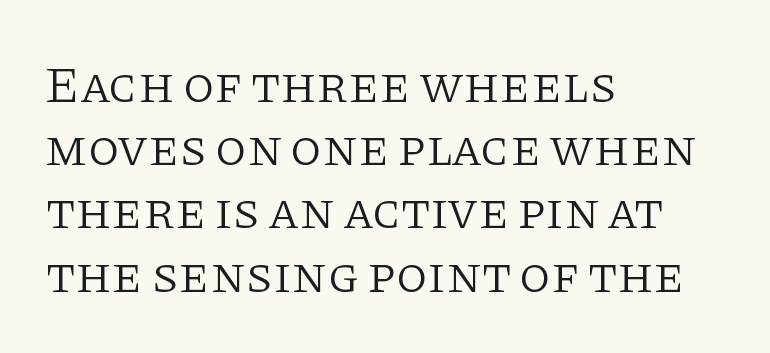
The image shows 51 px light serif type, upright; set left-aligned, line spacing 1.24x, normal letter spacing, not underlined; low stroke contrast and a large x-height.
